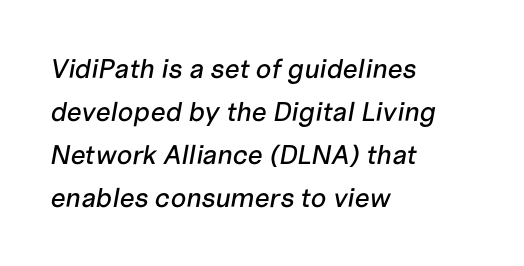
The gaps between neighbouring characters are ordinary and unremarkable. This block has exactly the height ordinary leading produces. The passage is arranged the way most books set body copy — flush left. The font's italic variant was chosen for this text.
